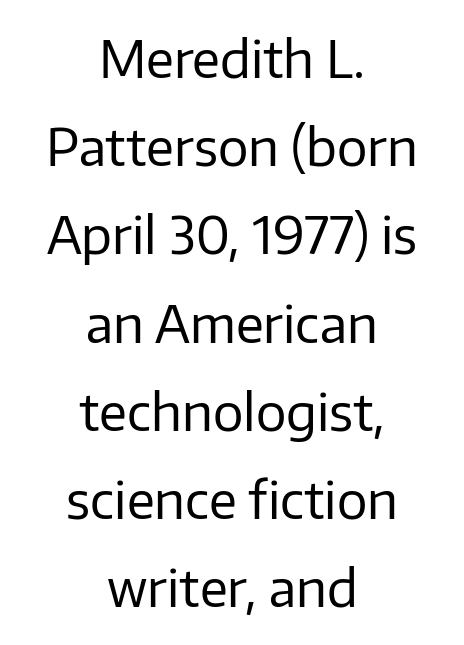
The image shows 51 px regular-weight sans-serif type, upright; set centered, line spacing 1.73x, normal letter spacing, not underlined; low stroke contrast and a medium x-height.
